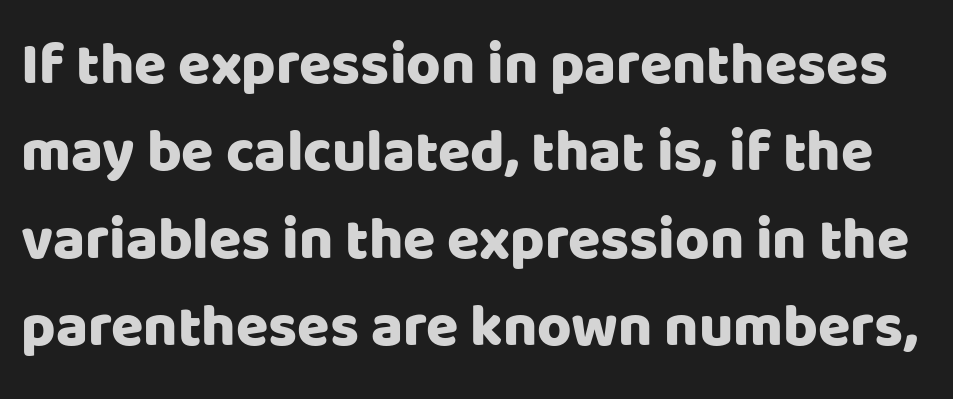
Default kerning and tracking; the words read as compact shapes. When letters stand straight like this, we call the style roman or upright. The zone under the glyphs is completely vacant. Character widths vary here, with narrow letters taking less room than wide ones.
